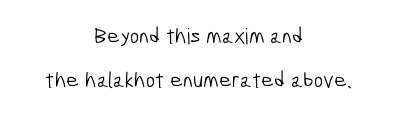
Does the leading feel generous? Absolutely, it's lavish. Is the stroke heavy? The answer is a plain regular-or-lighter. Each word holds together tightly as a unit, with standard inter-letter gaps. Underlining? Definitely not there. A student would call this center alignment; a typographer would say set centered.
